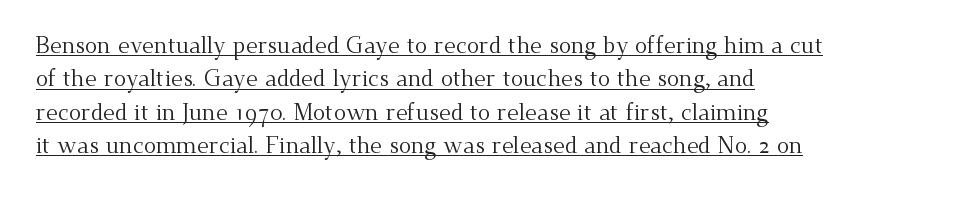
The image shows 23 px text type, upright; set left-aligned, normal line spacing (1.45x), normal letter spacing, underlined.
